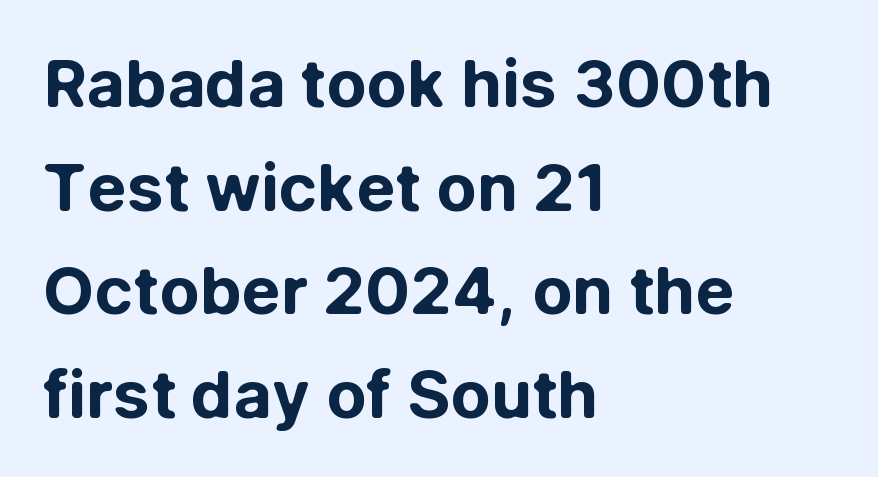
Q: Is the text bold? A: Yes.
Q: Is the text italic (slanted)? A: No, it is upright.
Q: Is the typeface a serif or a sans-serif typeface? A: Sans-serif.
Q: Is the text underlined? A: No.
Q: How is the paragraph aligned? A: Left-aligned.
Q: Is the spacing between letters normal or unusually wide? A: Normal.
Q: Is the spacing between lines tight, normal or loose? A: Normal.
Q: Width (condensed, normal, or wide)? A: Normal.
Q: Stroke contrast? A: Low.
Q: x-height? A: Medium.
Q: Monospaced? A: No.
